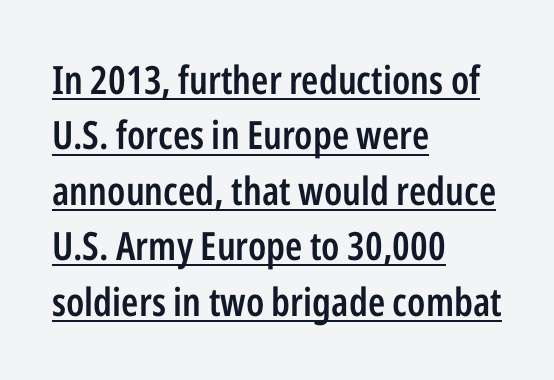
The image shows 39 px semibold, condensed sans-serif type, upright; set left-aligned, normal line spacing (1.42x), normal letter spacing, underlined; low stroke contrast and a medium x-height.
